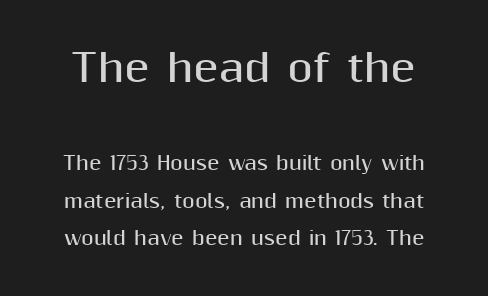
Q: Is the text bold? A: Yes.
Q: Is the text italic (slanted)? A: No, it is upright.
Q: Is the typeface a serif or a sans-serif typeface? A: Sans-serif.
Q: Is the text underlined? A: No.
Q: Is the spacing between letters normal or unusually wide? A: Normal.
Q: Is the spacing between lines tight, normal or loose? A: Loose.
Q: Which block of text is set in a larger size, the first (top) or the second (bottom)? A: The first (top) one.
Q: Width (condensed, normal, or wide)? A: Normal.
Q: Stroke contrast? A: Medium.
Q: x-height? A: Medium.
Q: Monospaced? A: No.
